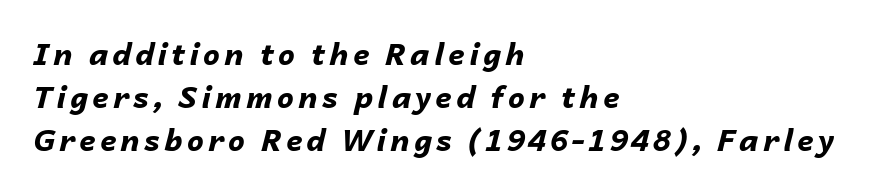
Q: Is the text bold? A: Yes.
Q: Is the text italic (slanted)? A: Yes, it leans right by about 14 degrees.
Q: Is the text underlined? A: No.
Q: How is the paragraph aligned? A: Left-aligned.
Q: Is the spacing between lines tight, normal or loose? A: Normal.
Q: Width (condensed, normal, or wide)? A: Normal.
Q: Stroke contrast? A: Low.
Q: x-height? A: Medium.
Q: Monospaced? A: No.
